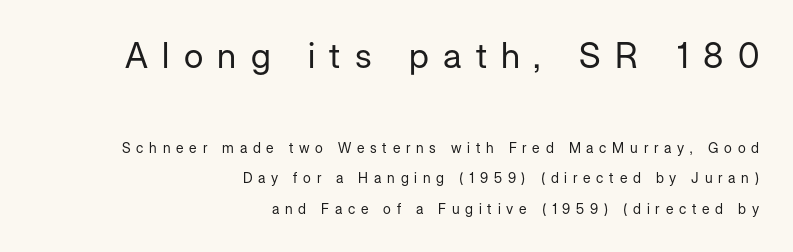
{"serif": "no", "italic": "no", "bold": "no", "weight": "regular", "width": "normal", "stroke_contrast": "low", "x_height": "medium", "monospaced": "no", "underline": "no", "align": "right", "line_spacing": "loose", "line_spacing_ratio": 2.19, "letter_spacing": "wide", "letter_spacing_em": 0.41, "larger_block": "first", "size_ratio": 2.5, "glyph_px": 35}
